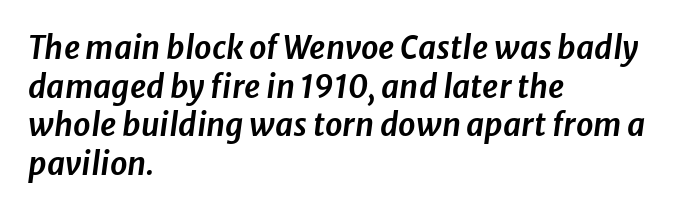
The image shows 31 px text type, italic (leaning right); set left-aligned, normal line spacing (1.25x), normal letter spacing, not underlined; low stroke contrast and a medium x-height.
